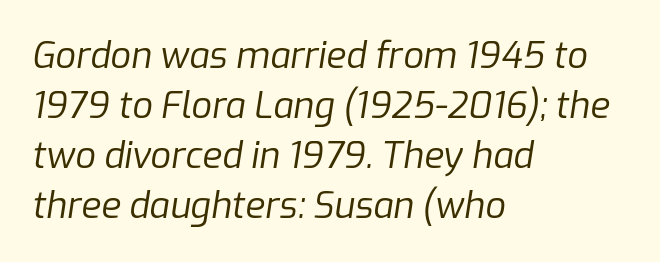
Q: Is the text bold? A: No.
Q: Is the text italic (slanted)? A: Yes, it leans right by about 9 degrees.
Q: Is the text underlined? A: No.
Q: How is the paragraph aligned? A: Left-aligned.
Q: Is the spacing between letters normal or unusually wide? A: Normal.
Q: Is the spacing between lines tight, normal or loose? A: Normal.
Q: Width (condensed, normal, or wide)? A: Normal.
Q: Stroke contrast? A: Low.
Q: x-height? A: Medium.
Q: Monospaced? A: No.
